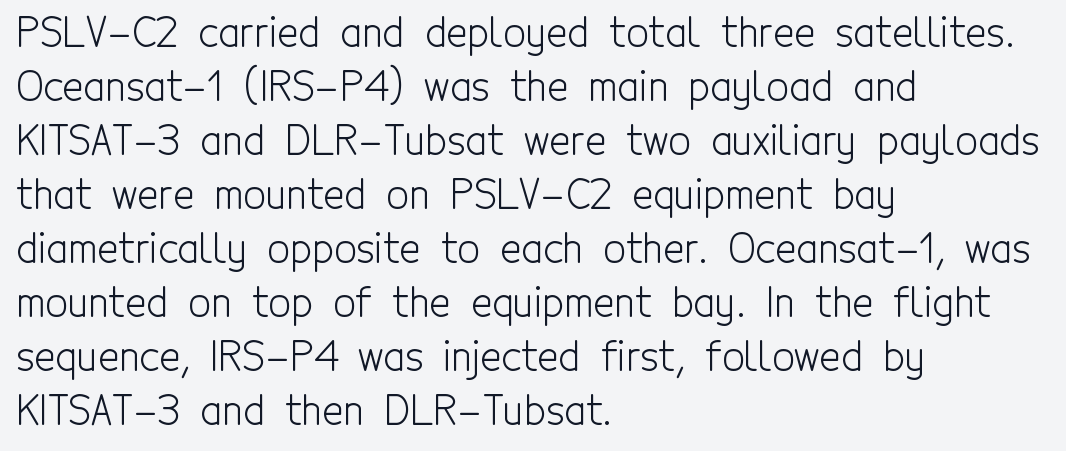
{"serif": "no", "italic": "no", "bold": "no", "weight": "light", "width": "condensed", "x_height": "medium", "monospaced": "no", "underline": "no", "align": "left", "line_spacing": "normal", "line_spacing_ratio": 1.35, "letter_spacing": "normal", "letter_spacing_em": 0.0, "glyph_px": 40}
